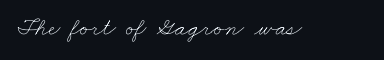
Q: Is the text bold? A: No.
Q: Is the text underlined? A: No.
Q: Is the spacing between letters normal or unusually wide? A: Normal.
